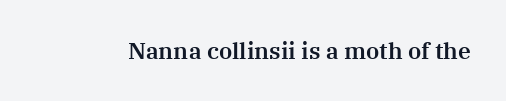
The image shows 23 px text type, upright; set normal letter spacing, not underlined.
